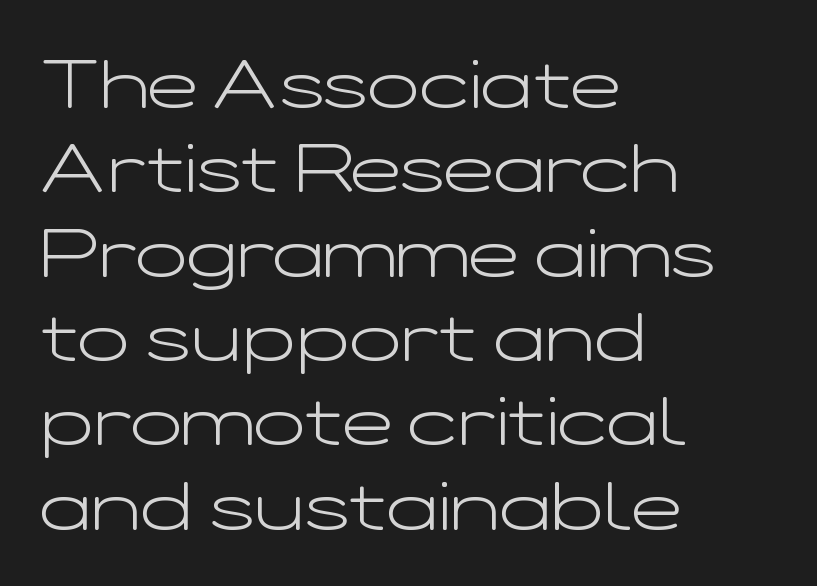
{"serif": "no", "italic": "no", "bold": "no", "weight": "light", "width": "wide", "stroke_contrast": "low", "x_height": "medium", "monospaced": "no", "underline": "no", "align": "left", "line_spacing_ratio": 1.24, "letter_spacing": "normal", "letter_spacing_em": 0.0, "glyph_px": 68}
